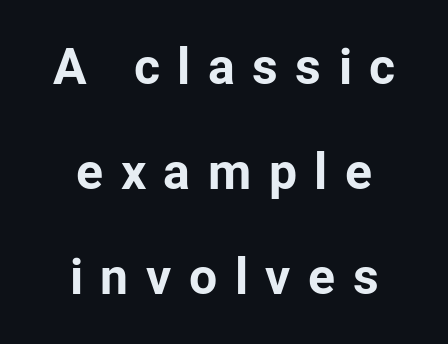
Q: Is the text bold? A: Yes.
Q: Is the text italic (slanted)? A: No, it is upright.
Q: Is the typeface a serif or a sans-serif typeface? A: Sans-serif.
Q: Is the text underlined? A: No.
Q: How is the paragraph aligned? A: Centered.
Q: Is the spacing between letters normal or unusually wide? A: Unusually wide.
Q: Is the spacing between lines tight, normal or loose? A: Loose.
Q: Width (condensed, normal, or wide)? A: Normal.
Q: Stroke contrast? A: Low.
Q: x-height? A: Medium.
Q: Monospaced? A: No.
